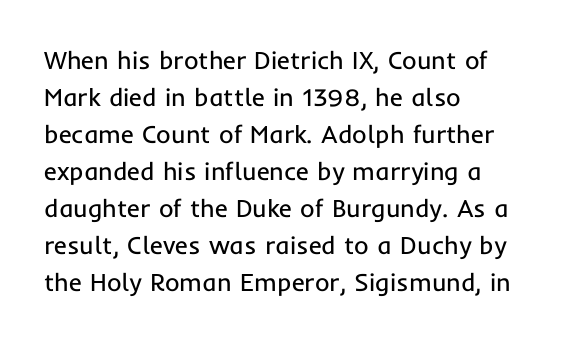
{"italic": "no", "bold": "no", "underline": "no", "align": "left", "line_spacing": "normal", "line_spacing_ratio": 1.48, "letter_spacing": "normal", "letter_spacing_em": 0.0, "glyph_px": 25}
